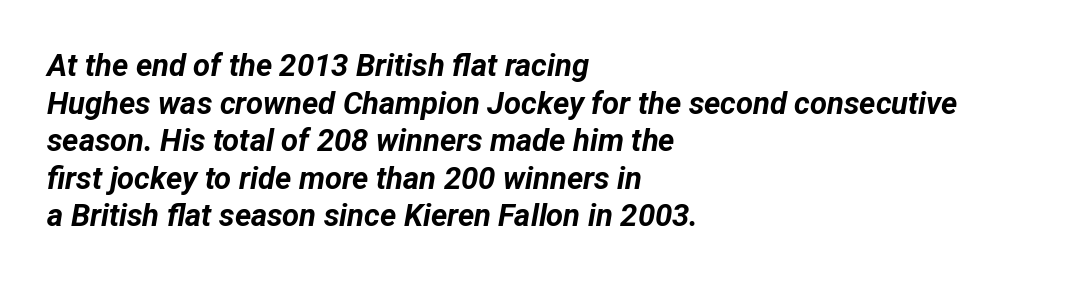
Q: Is the text bold? A: Yes.
Q: Is the text italic (slanted)? A: Yes, it leans right by about 12 degrees.
Q: Is the text underlined? A: No.
Q: How is the paragraph aligned? A: Left-aligned.
Q: Is the spacing between letters normal or unusually wide? A: Normal.
Q: Width (condensed, normal, or wide)? A: Normal.
Q: Stroke contrast? A: Low.
Q: x-height? A: Medium.
Q: Monospaced? A: No.
